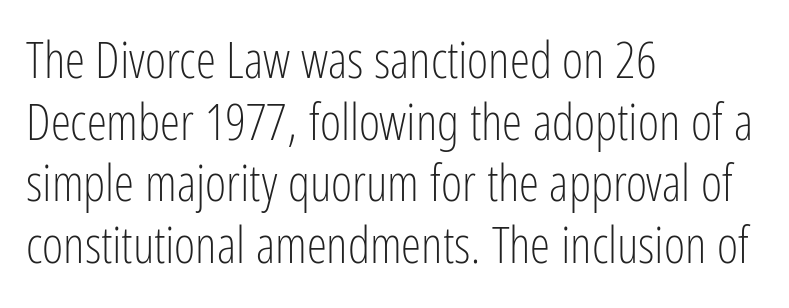
{"serif": "no", "italic": "no", "bold": "no", "weight": "light", "width": "condensed", "stroke_contrast": "low", "x_height": "medium", "monospaced": "no", "underline": "no", "align": "left", "line_spacing_ratio": 1.21, "letter_spacing": "normal", "letter_spacing_em": 0.0, "glyph_px": 51}
